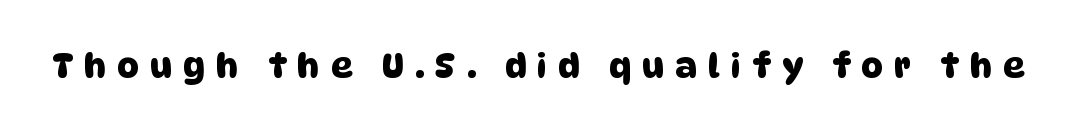
The image shows 34 px sans-serif type; set unusually wide letter spacing (+0.33 em), not underlined; low stroke contrast and a large x-height.
